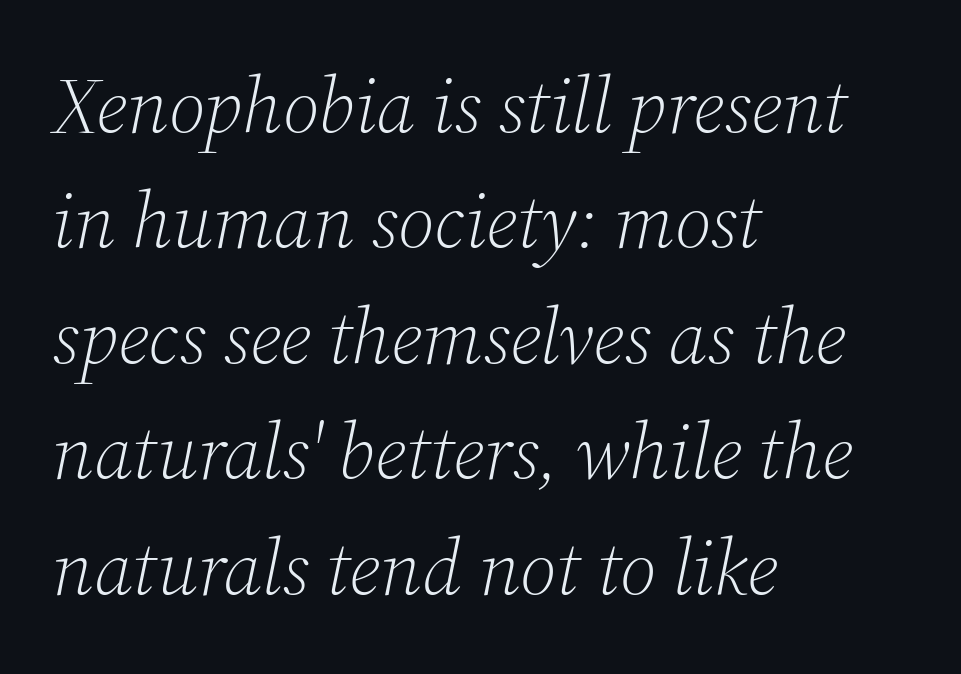
The image shows 78 px light serif type, italic (leaning right); set left-aligned, normal line spacing (1.48x), normal letter spacing, not underlined; medium stroke contrast and a medium x-height.
